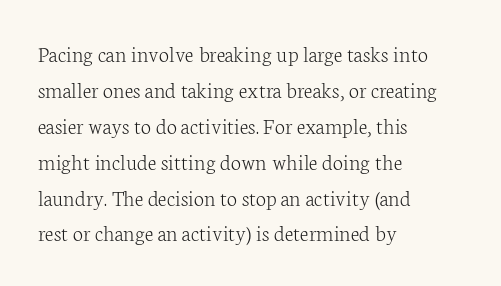
The foot of each line stays bare and open. It's the straight-up-and-down kind of type. The gaps between neighbouring characters are ordinary and unremarkable. A normal amount of white space separates one row of letters from the next. Typeset ragged right — the left edge is the straight one. Is the stroke heavy? The answer is a plain regular-or-lighter.
